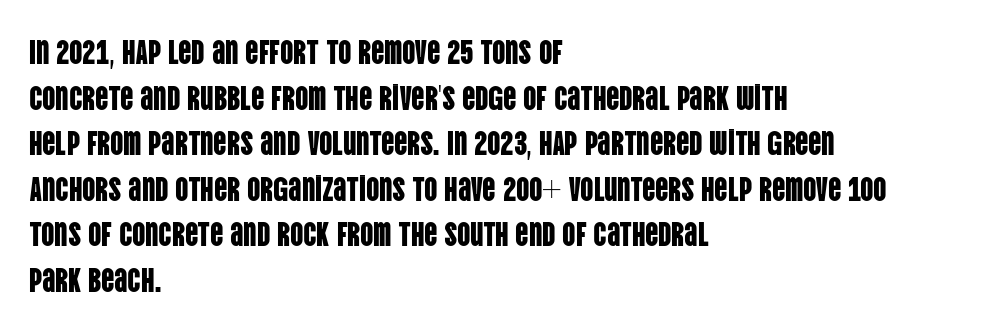
These lines sit exactly where default settings would place them. The letters advance in unequal steps, a hallmark of proportional type. These lines stack with their left ends in a neat column. Regarding serifs, this sample does without them.
